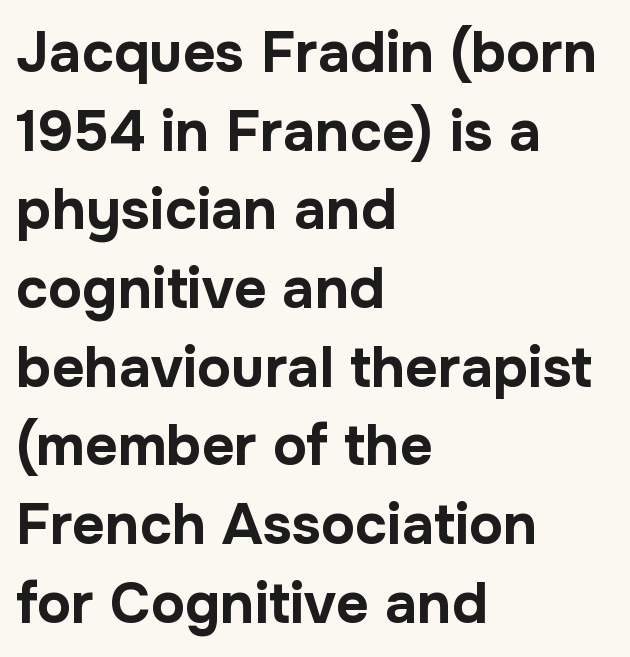
{"serif": "no", "italic": "no", "bold": "yes", "weight": "bold", "width": "normal", "stroke_contrast": "low", "x_height": "medium", "monospaced": "no", "underline": "no", "align": "left", "line_spacing": "normal", "line_spacing_ratio": 1.38, "letter_spacing": "normal", "letter_spacing_em": 0.0, "glyph_px": 57}
